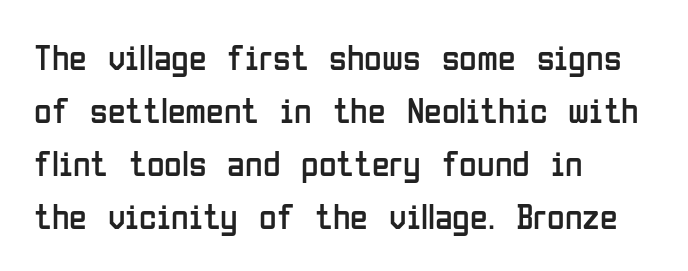
The letterforms sit shoulder to shoulder at normal distance. Do the characters align in a grid? No, the font is proportional. Honestly, there is no underline to notice here at all. Bold? No — there's no thickening of the strokes. Visually the block forms a straight wall on the left and a jagged coastline on the right. Vertical strokes here are truly vertical.
